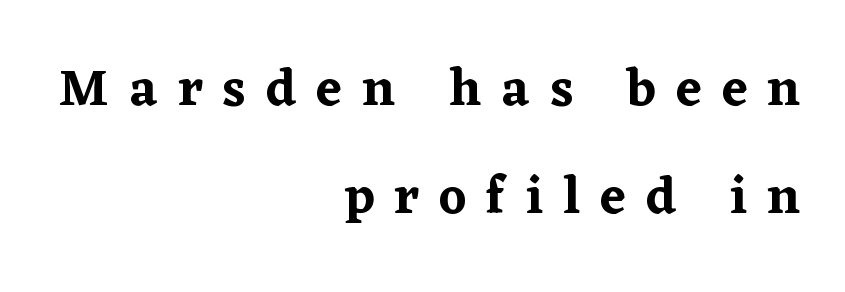
Line ends are locked; line starts wander. The font's upright variant was chosen for this text. Serif or sans? Serif — the stroke terminals have little feet. In terms of leading, this rendering errs on the spacious side. The letters advance in unequal steps, a hallmark of proportional type.
